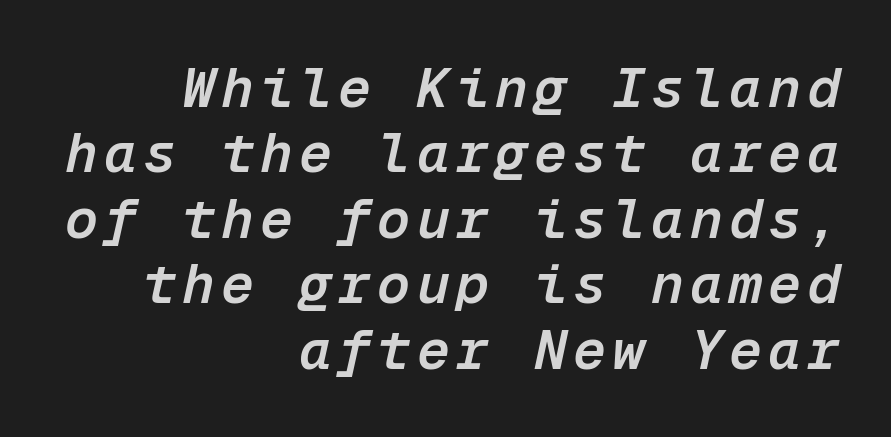
The image shows 55 px semibold type, italic (leaning right), monospaced; set right-aligned, line spacing 1.19x, not underlined; low stroke contrast and a medium x-height.
